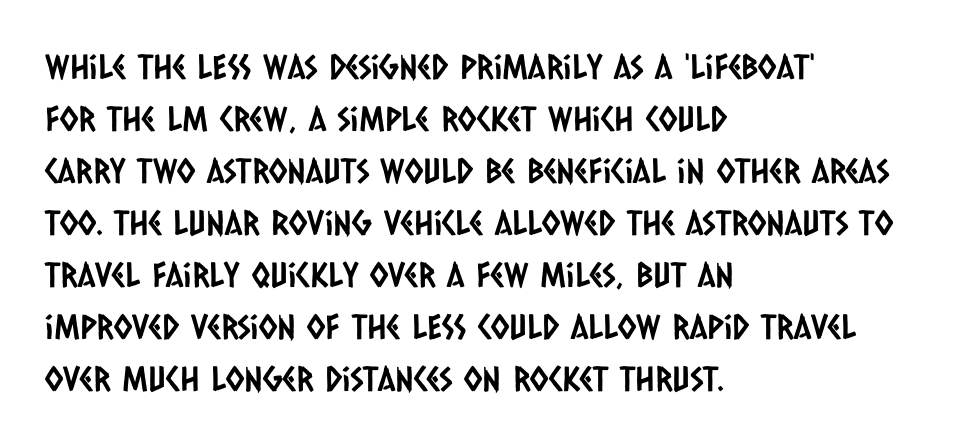
The image shows 34 px condensed sans-serif type; set left-aligned, normal line spacing (1.53x), normal letter spacing, not underlined; low stroke contrast and a large x-height.
